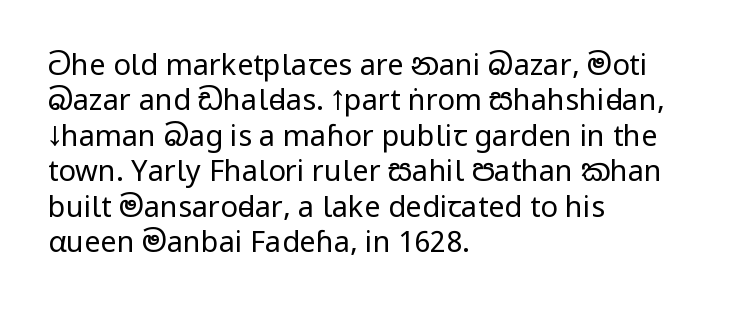
{"serif": "no", "italic": "no", "bold": "no", "weight": "regular", "width": "condensed", "stroke_contrast": "low", "x_height": "large", "monospaced": "no", "underline": "no", "align": "left", "line_spacing_ratio": 1.22, "letter_spacing": "normal", "letter_spacing_em": 0.0, "glyph_px": 29}
